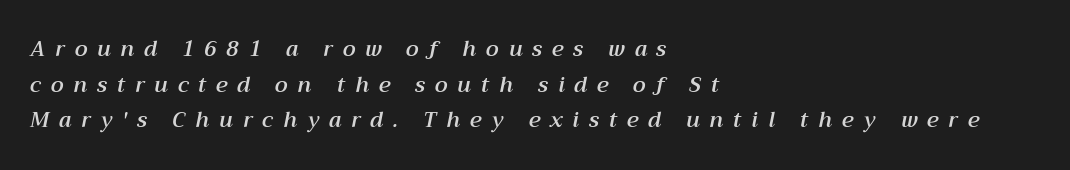
The space directly below the letters is spotless. One glance says typical: line gaps are just what's usual. Short and long lines alike share a common starting point at left. Tall strokes in this sample are angled rather than plumb.
